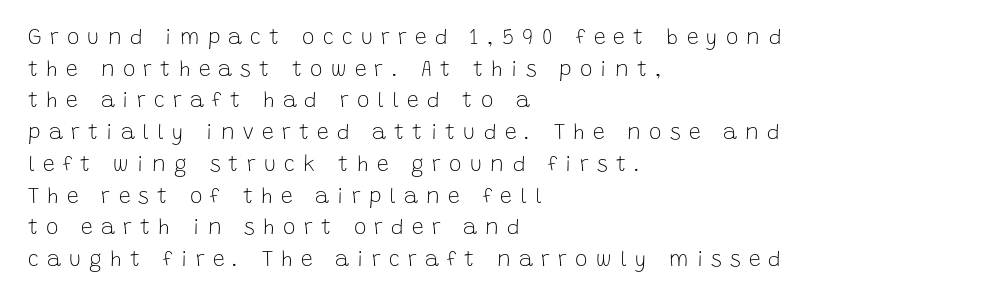
The image shows 21 px text type, upright; set left-aligned, normal line spacing (1.51x), unusually wide letter spacing (+0.39 em), not underlined.
